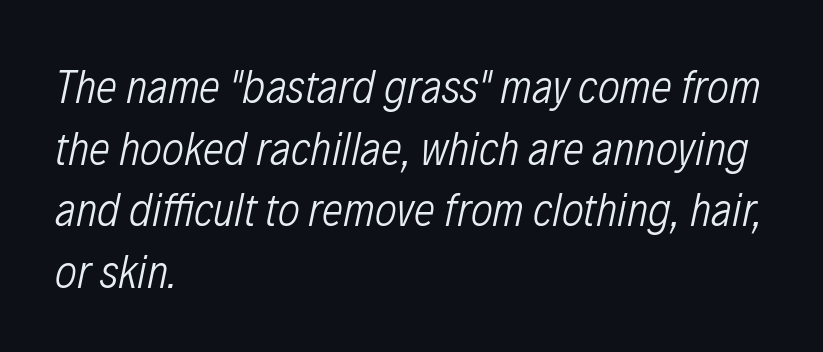
Q: Is the text bold? A: No.
Q: Is the text italic (slanted)? A: Yes, it leans right by about 12 degrees.
Q: Is the text underlined? A: No.
Q: How is the paragraph aligned? A: Left-aligned.
Q: Is the spacing between letters normal or unusually wide? A: Normal.
Q: Is the spacing between lines tight, normal or loose? A: Normal.
Q: Width (condensed, normal, or wide)? A: Condensed.
Q: Stroke contrast? A: Low.
Q: x-height? A: Medium.
Q: Monospaced? A: No.
